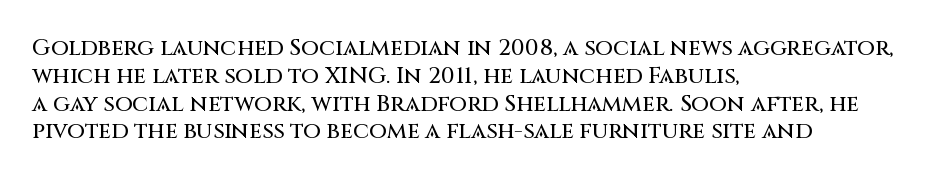
Here the glyphs are tracked normally, forming tight word shapes. The specimen omits any rule beneath the text block's lines. Vertical strokes here are truly vertical. The lines in this sample share a left origin and differ only in where they stop.
